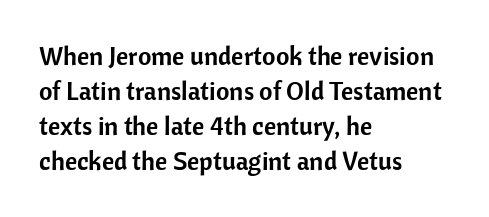
Upright lettering throughout. A classic flush-left, rag-right setting is used for this passage. Underlining? Definitely not there. The passage shown stacks its lines at a standard gap. The letterforms sit shoulder to shoulder at normal distance.
